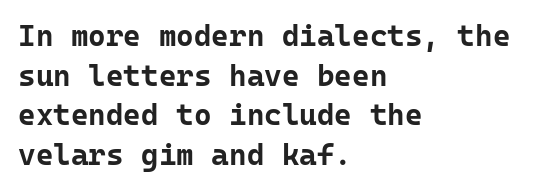
The image shows 30 px bold sans-serif type, upright, monospaced; set left-aligned, normal line spacing (1.32x), normal letter spacing, not underlined; low stroke contrast and a medium x-height.
